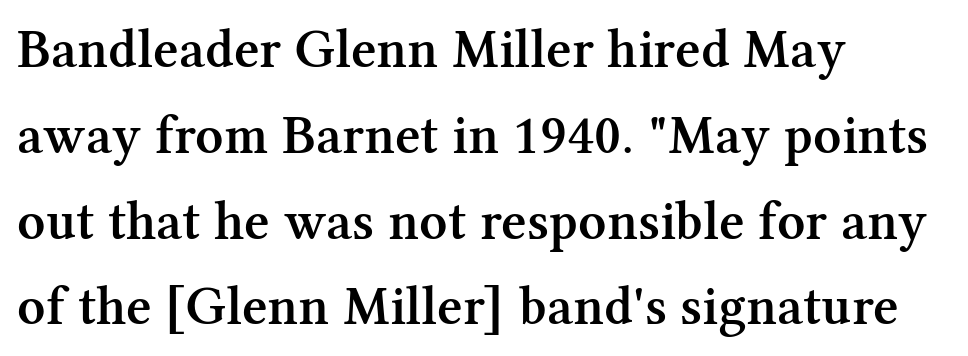
The face used here is proportionally spaced, like ordinary book or web type. Interline gaps are of average width in this sample. The specimen omits any rule beneath the text block's lines. A typesetter would label this face a serif. The tracking reads as untouched default to a designer's eye.
